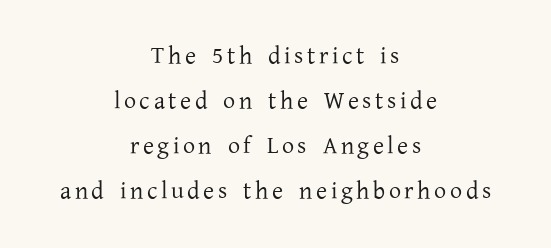
Q: Is the text bold? A: No.
Q: Is the text italic (slanted)? A: No, it is upright.
Q: Is the text underlined? A: No.
Q: How is the paragraph aligned? A: Centered.
